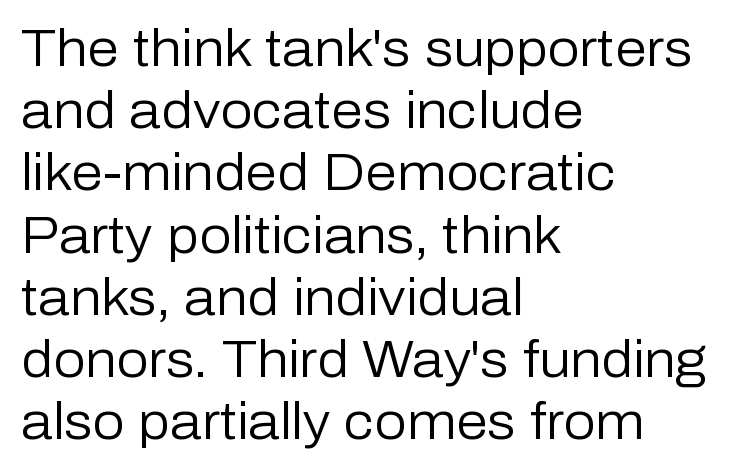
The image shows 51 px regular-weight sans-serif type, upright; set left-aligned, line spacing 1.22x, normal letter spacing, not underlined; low stroke contrast and a medium x-height.
